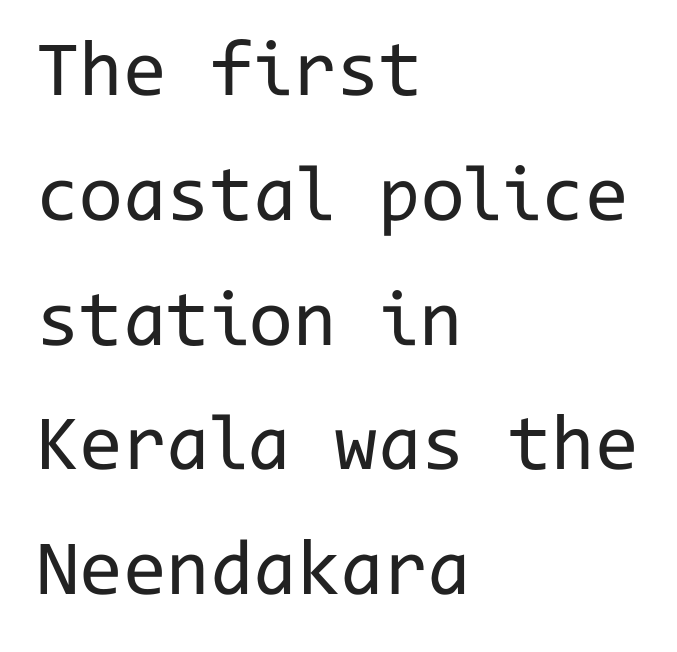
Q: Is the text bold? A: No.
Q: Is the text italic (slanted)? A: No, it is upright.
Q: Is the typeface a serif or a sans-serif typeface? A: Sans-serif.
Q: Is the text underlined? A: No.
Q: How is the paragraph aligned? A: Left-aligned.
Q: Is the spacing between letters normal or unusually wide? A: Normal.
Q: Is the spacing between lines tight, normal or loose? A: Normal.
Q: Width (condensed, normal, or wide)? A: Normal.
Q: Stroke contrast? A: Low.
Q: x-height? A: Medium.
Q: Monospaced? A: Yes.
